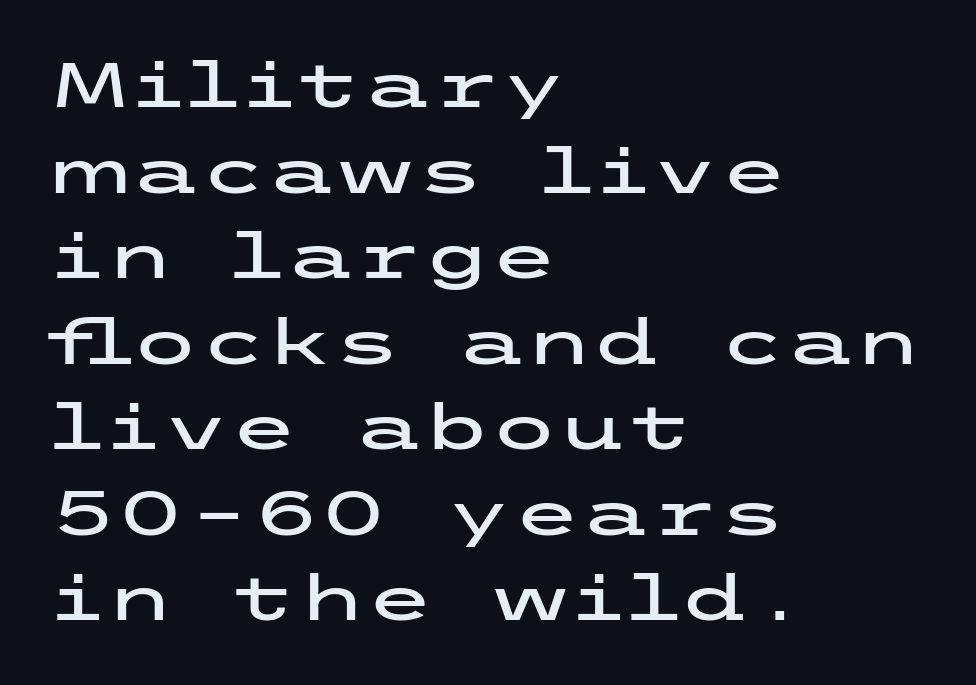
Q: Is the text italic (slanted)? A: No, it is upright.
Q: Is the typeface a serif or a sans-serif typeface? A: Sans-serif.
Q: Is the text underlined? A: No.
Q: How is the paragraph aligned? A: Left-aligned.
Q: Is the spacing between letters normal or unusually wide? A: Normal.
Q: Is the spacing between lines tight, normal or loose? A: Normal.
Q: Width (condensed, normal, or wide)? A: Wide.
Q: Stroke contrast? A: Low.
Q: x-height? A: Medium.
